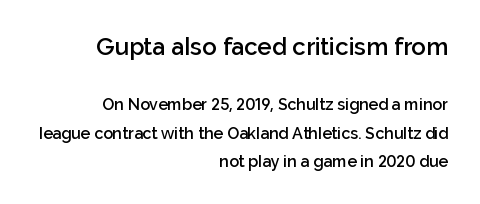
Q: Is the text bold? A: Semi-bold.
Q: Is the text italic (slanted)? A: No, it is upright.
Q: Is the text underlined? A: No.
Q: How is the paragraph aligned? A: Right-aligned.
Q: Is the spacing between letters normal or unusually wide? A: Normal.
Q: Which block of text is set in a larger size, the first (top) or the second (bottom)? A: The first (top) one.
